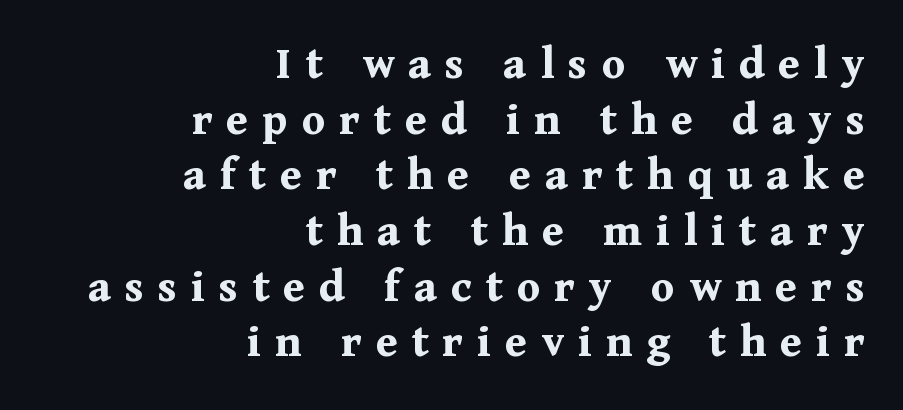
Q: Is the text bold? A: Yes.
Q: Is the text italic (slanted)? A: No, it is upright.
Q: Is the typeface a serif or a sans-serif typeface? A: Serif.
Q: Is the text underlined? A: No.
Q: How is the paragraph aligned? A: Right-aligned.
Q: Is the spacing between letters normal or unusually wide? A: Unusually wide.
Q: Width (condensed, normal, or wide)? A: Normal.
Q: Stroke contrast? A: Medium.
Q: x-height? A: Medium.
Q: Monospaced? A: No.
